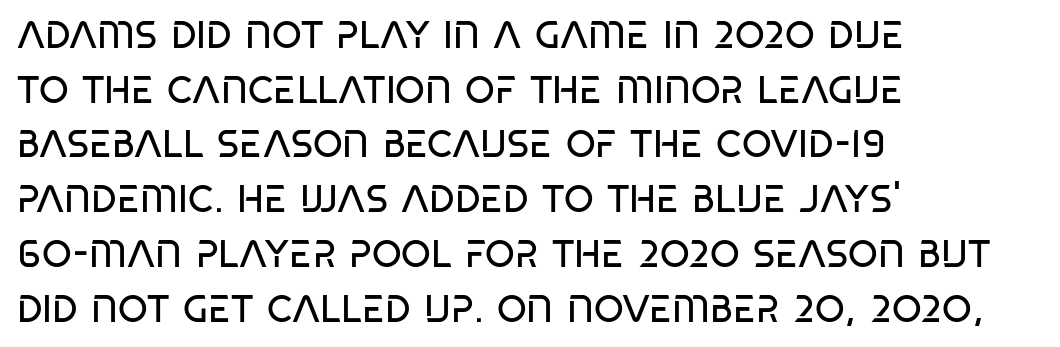
{"serif": "no", "italic": "no", "bold": "no", "weight": "regular", "width": "condensed", "stroke_contrast": "low", "x_height": "large", "monospaced": "no", "underline": "no", "align": "left", "line_spacing": "normal", "line_spacing_ratio": 1.44, "letter_spacing": "normal", "letter_spacing_em": 0.0, "glyph_px": 38}
